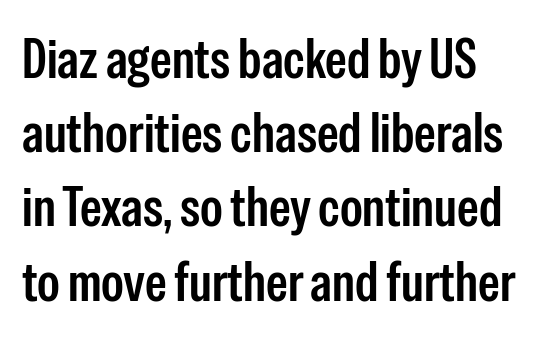
{"serif": "no", "italic": "no", "bold": "semi", "weight": "semibold", "width": "condensed", "stroke_contrast": "low", "x_height": "medium", "monospaced": "no", "underline": "no", "line_spacing": "normal", "line_spacing_ratio": 1.35, "letter_spacing": "normal", "letter_spacing_em": 0.0, "glyph_px": 55}
